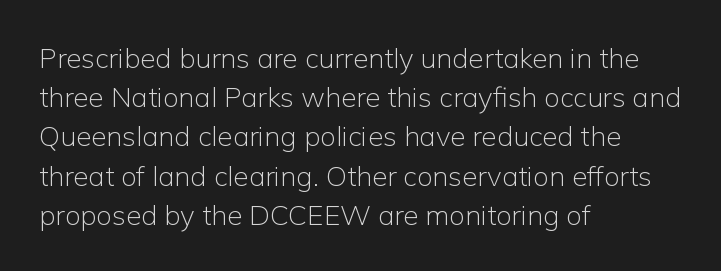
The image shows 28 px light sans-serif type, upright; set left-aligned, normal line spacing (1.4x), normal letter spacing, not underlined; low stroke contrast and a medium x-height.
